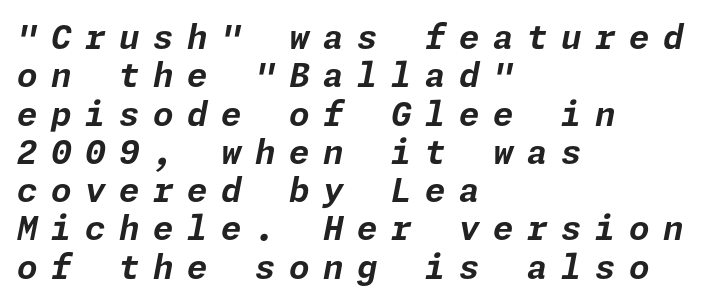
Q: Is the text bold? A: Yes.
Q: Is the text italic (slanted)? A: Yes, it leans right by about 11 degrees.
Q: Is the text underlined? A: No.
Q: How is the paragraph aligned? A: Left-aligned.
Q: Is the spacing between letters normal or unusually wide? A: Unusually wide.
Q: Width (condensed, normal, or wide)? A: Normal.
Q: Stroke contrast? A: Low.
Q: x-height? A: Medium.
